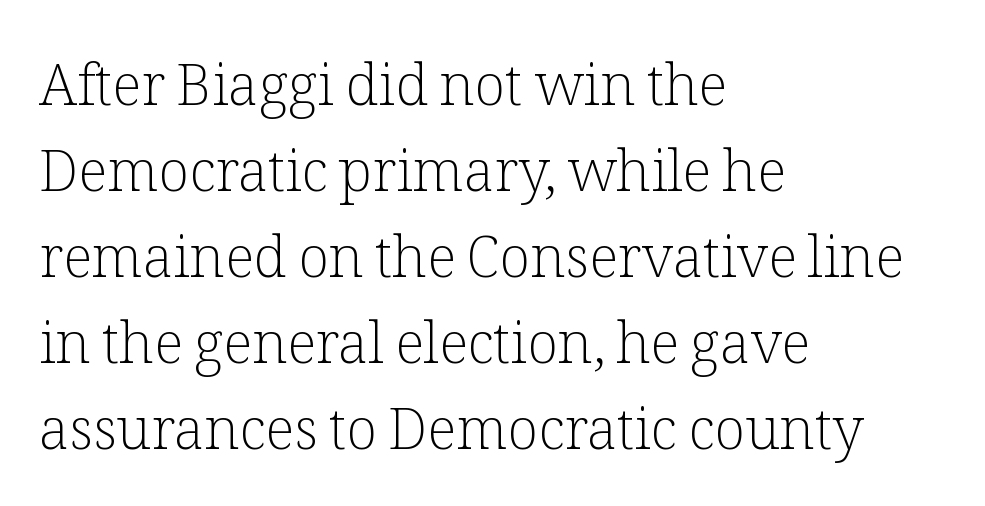
Q: Is the text bold? A: No.
Q: Is the text italic (slanted)? A: No, it is upright.
Q: Is the typeface a serif or a sans-serif typeface? A: Serif.
Q: Is the text underlined? A: No.
Q: How is the paragraph aligned? A: Left-aligned.
Q: Is the spacing between letters normal or unusually wide? A: Normal.
Q: Is the spacing between lines tight, normal or loose? A: Normal.
Q: Width (condensed, normal, or wide)? A: Normal.
Q: Stroke contrast? A: Low.
Q: x-height? A: Medium.
Q: Monospaced? A: No.
